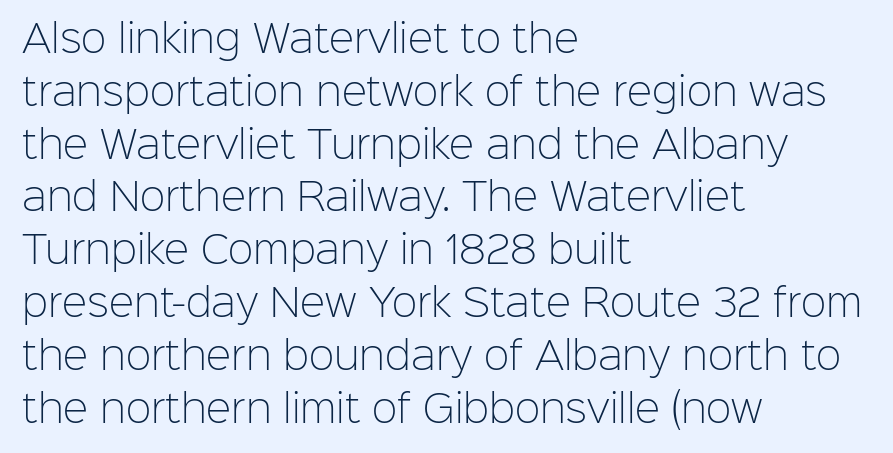
{"serif": "no", "italic": "no", "bold": "no", "weight": "light", "width": "normal", "stroke_contrast": "low", "x_height": "medium", "monospaced": "no", "underline": "no", "align": "left", "line_spacing": "normal", "line_spacing_ratio": 1.39, "letter_spacing": "normal", "letter_spacing_em": 0.0, "glyph_px": 38}
